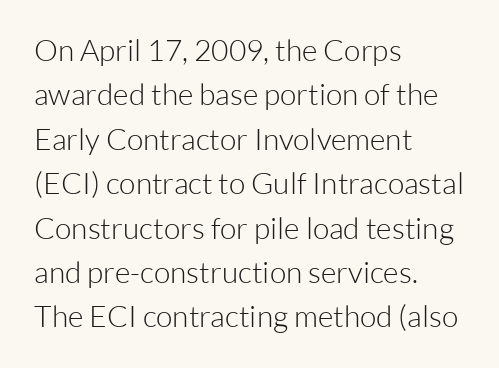
{"serif": "no", "italic": "no", "bold": "no", "weight": "light", "width": "normal", "stroke_contrast": "low", "x_height": "medium", "monospaced": "no", "underline": "no", "align": "left", "line_spacing": "normal", "line_spacing_ratio": 1.48, "letter_spacing": "normal", "letter_spacing_em": 0.0, "glyph_px": 30}
